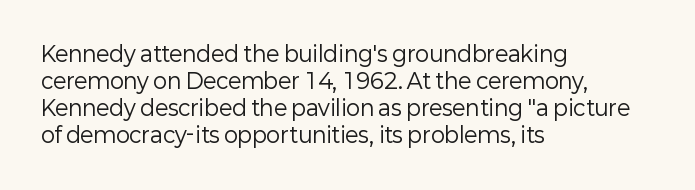
{"italic": "no", "bold": "no", "underline": "no", "align": "left", "line_spacing": "normal", "line_spacing_ratio": 1.29, "letter_spacing": "normal", "letter_spacing_em": 0.0, "glyph_px": 21}
